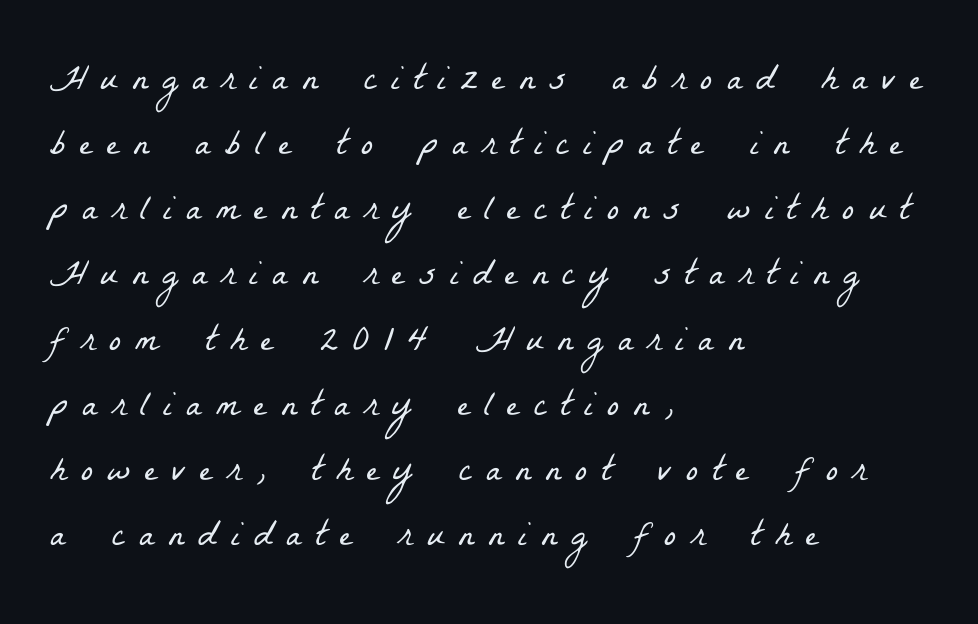
Q: Is the text bold? A: No.
Q: Is the typeface a serif or a sans-serif typeface? A: Serif.
Q: Is the text underlined? A: No.
Q: How is the paragraph aligned? A: Left-aligned.
Q: Is the spacing between letters normal or unusually wide? A: Unusually wide.
Q: Width (condensed, normal, or wide)? A: Condensed.
Q: Stroke contrast? A: Low.
Q: x-height? A: Medium.
Q: Monospaced? A: No.
